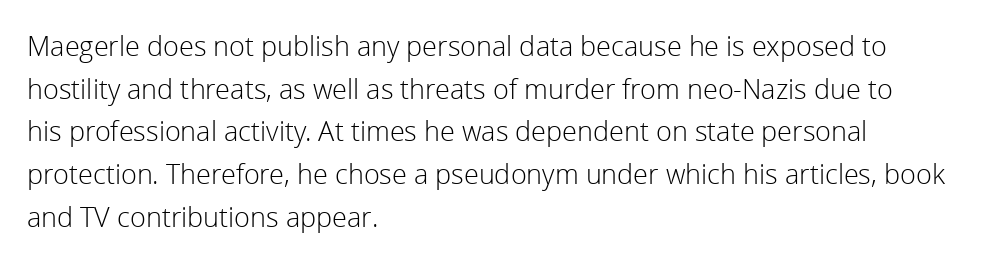
Q: Is the text bold? A: No.
Q: Is the text italic (slanted)? A: No, it is upright.
Q: Is the text underlined? A: No.
Q: How is the paragraph aligned? A: Left-aligned.
Q: Is the spacing between letters normal or unusually wide? A: Normal.
Q: Is the spacing between lines tight, normal or loose? A: Normal.
